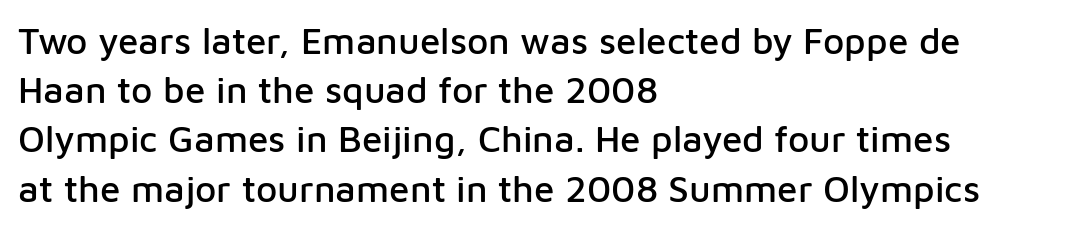
The paragraph has a hard left edge and a soft right edge. The letters advance in unequal steps, a hallmark of proportional type. Honestly, there is no underline to notice here at all. Does extra space separate the letters? No, they use regular spacing. Line spacing here is normal. A sans-serif font was chosen for this passage.
